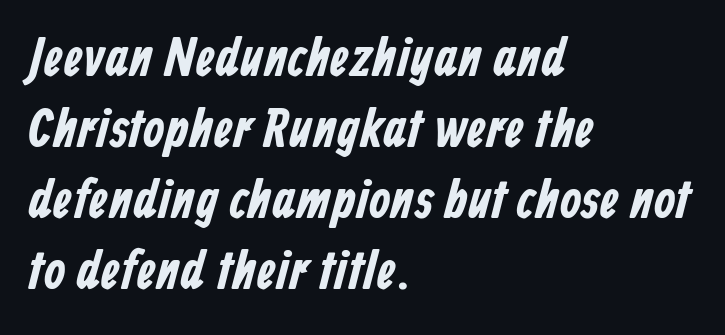
The image shows 55 px condensed sans-serif type; set left-aligned, normal line spacing (1.29x), normal letter spacing, not underlined; low stroke contrast and a medium x-height.
